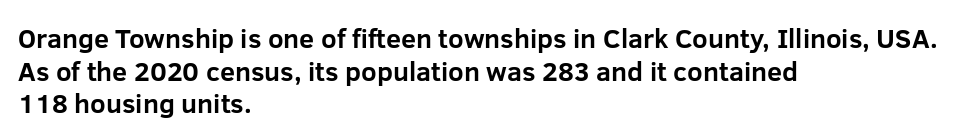
{"italic": "no", "bold": "yes", "underline": "no", "align": "left", "line_spacing_ratio": 1.21, "letter_spacing": "normal", "letter_spacing_em": 0.0, "glyph_px": 27}
